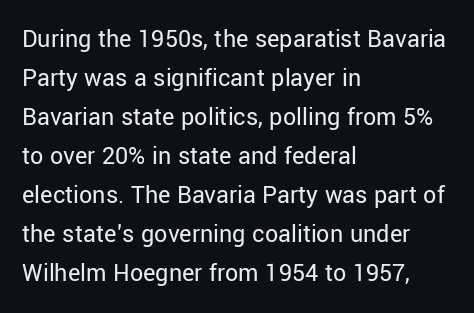
Q: Is the text bold? A: No.
Q: Is the text italic (slanted)? A: No, it is upright.
Q: Is the text underlined? A: No.
Q: How is the paragraph aligned? A: Left-aligned.
Q: Is the spacing between letters normal or unusually wide? A: Normal.
Q: Is the spacing between lines tight, normal or loose? A: Normal.
